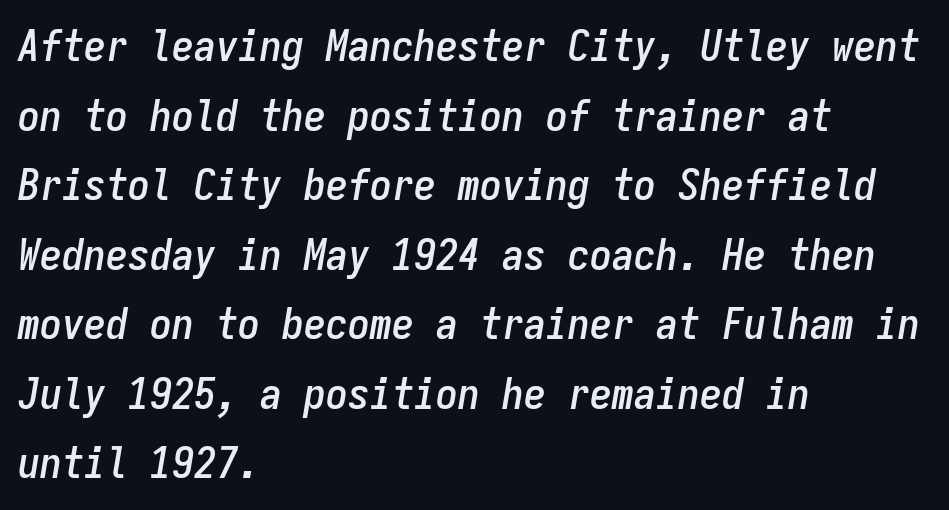
{"italic": "yes", "lean": "right", "slant_degrees": 9, "width": "condensed", "stroke_contrast": "low", "x_height": "medium", "monospaced": "yes", "underline": "no", "align": "left", "line_spacing": "normal", "line_spacing_ratio": 1.58, "letter_spacing": "normal", "letter_spacing_em": 0.0, "glyph_px": 44}
